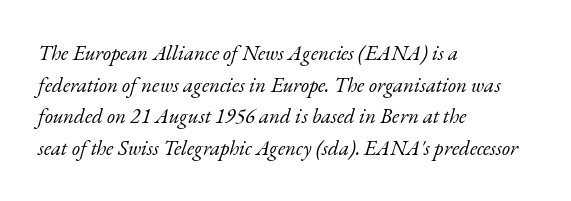
This reads as an unemphasized weight, regular at the heaviest. Underlining? Definitely not there. Horizontal alignment here is leftward, the default for most running prose. In terms of leading, this rendering sits right in the middle.
